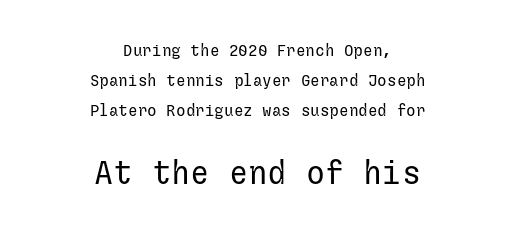
Q: Is the text bold? A: No.
Q: Is the text italic (slanted)? A: No, it is upright.
Q: Is the typeface a serif or a sans-serif typeface? A: Sans-serif.
Q: Is the text underlined? A: No.
Q: How is the paragraph aligned? A: Centered.
Q: Is the spacing between letters normal or unusually wide? A: Normal.
Q: Which block of text is set in a larger size, the first (top) or the second (bottom)? A: The second (bottom) one.
Q: Width (condensed, normal, or wide)? A: Normal.
Q: Stroke contrast? A: Low.
Q: x-height? A: Medium.
